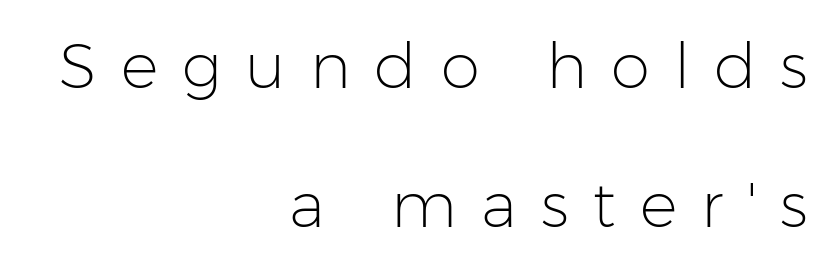
{"serif": "no", "italic": "no", "bold": "no", "weight": "light", "width": "normal", "stroke_contrast": "low", "x_height": "medium", "monospaced": "no", "underline": "no", "align": "right", "line_spacing": "loose", "line_spacing_ratio": 2.21, "letter_spacing": "wide", "letter_spacing_em": 0.38, "glyph_px": 63}
